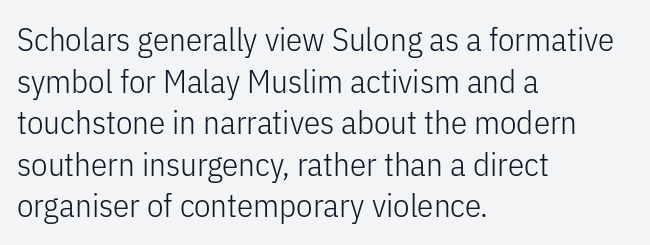
The line texture is even and compact thanks to regular tracking. Heft: none added — not bold. Varying glyph widths throughout — classic text-font behaviour. Letterform terminals end flat and unadorned throughout the passage. Casual observation: everything's shoved over to the left. These lines sit exactly where default settings would place them.
